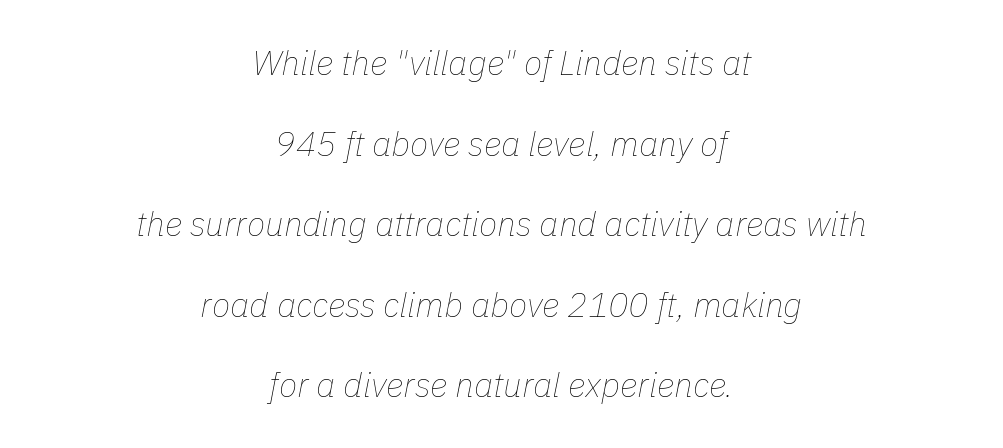
{"italic": "yes", "lean": "right", "slant_degrees": 11, "bold": "no", "weight": "thin", "width": "normal", "stroke_contrast": "low", "x_height": "medium", "monospaced": "no", "underline": "no", "align": "center", "line_spacing": "loose", "line_spacing_ratio": 2.37, "letter_spacing": "normal", "letter_spacing_em": 0.0, "glyph_px": 34}
